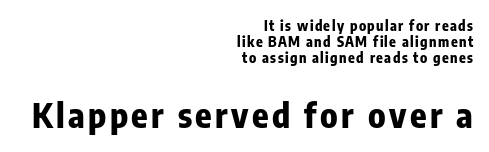
The image shows 34 px bold, condensed sans-serif type, upright; set right-aligned, line spacing 1.16x, not underlined; the second (bottom) block is 2.43x larger; low stroke contrast and a medium x-height.
